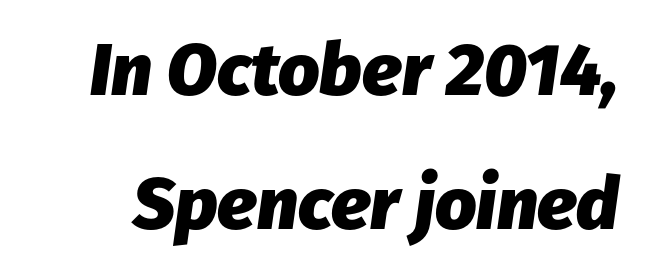
Q: Is the text bold? A: Yes.
Q: Is the text italic (slanted)? A: Yes, it leans right by about 8 degrees.
Q: Is the text underlined? A: No.
Q: Is the spacing between letters normal or unusually wide? A: Normal.
Q: Width (condensed, normal, or wide)? A: Normal.
Q: Stroke contrast? A: Low.
Q: x-height? A: Medium.
Q: Monospaced? A: No.
